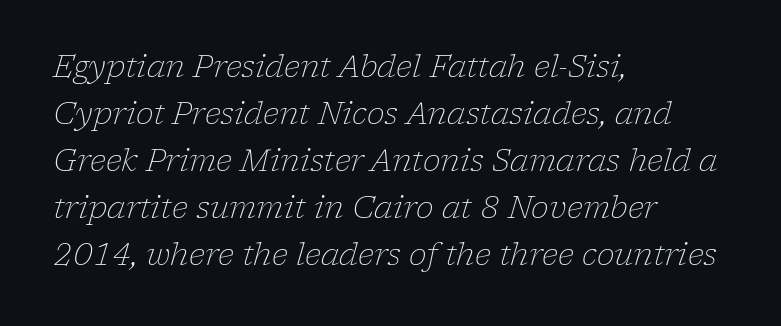
The image shows 30 px light serif type, italic (leaning right); set left-aligned, normal line spacing (1.57x), normal letter spacing, not underlined; low stroke contrast and a medium x-height.
